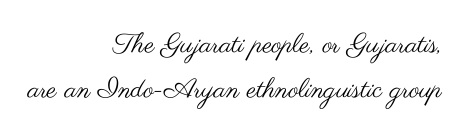
Weight: in the light-to-regular range. How are the letters spaced? Ordinarily, with no added tracking. The strip under each line holds only bare page.
